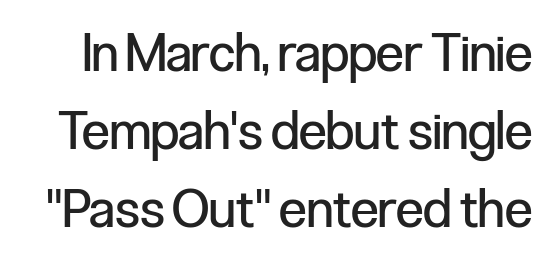
The image shows 52 px regular-weight, condensed sans-serif type, upright; set normal line spacing (1.5x), normal letter spacing, not underlined; low stroke contrast and a medium x-height.
